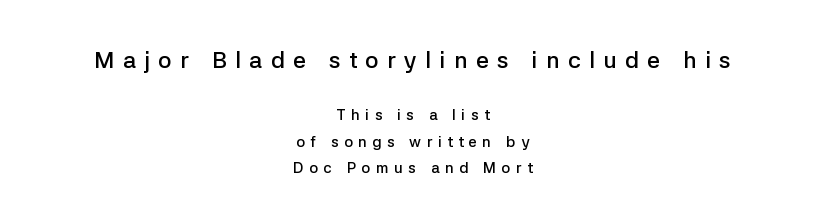
The image shows 23 px text type, upright; set centered, line spacing 1.77x, unusually wide letter spacing (+0.37 em), not underlined; the first (top) block is 1.53x larger.
